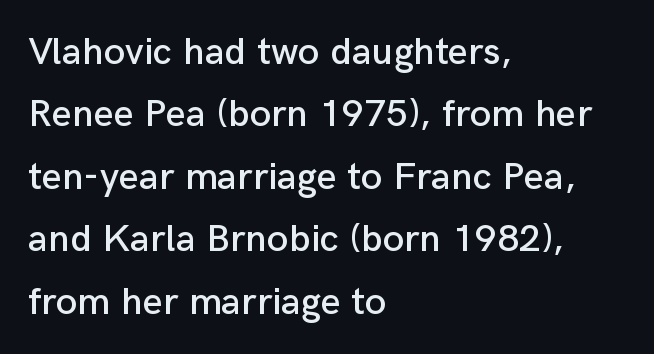
Compared with a centered layout, this one pins lines to the left instead. A typesetter would call this zero additional tracking. A bare baseline throughout the passage. Is there any slant? The stems are plumb. Varying glyph widths throughout — classic text-font behaviour.
